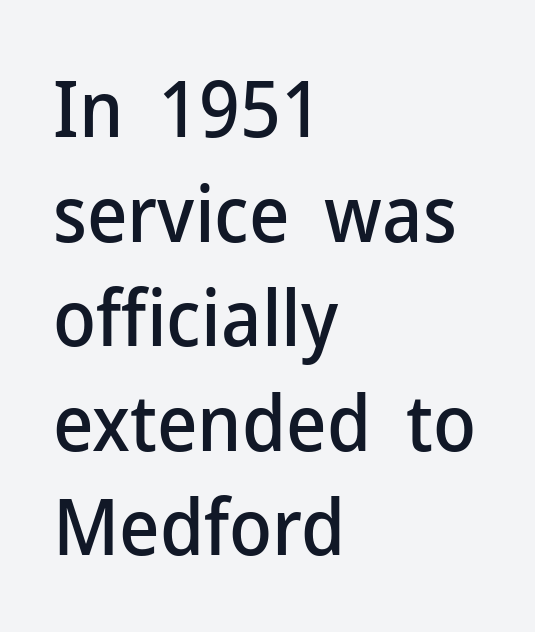
Q: Is the text italic (slanted)? A: No, it is upright.
Q: Is the typeface a serif or a sans-serif typeface? A: Sans-serif.
Q: Is the text underlined? A: No.
Q: How is the paragraph aligned? A: Left-aligned.
Q: Is the spacing between letters normal or unusually wide? A: Normal.
Q: Is the spacing between lines tight, normal or loose? A: Normal.
Q: Width (condensed, normal, or wide)? A: Normal.
Q: Stroke contrast? A: Low.
Q: x-height? A: Medium.
Q: Monospaced? A: No.
